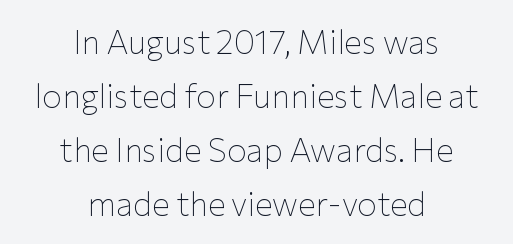
{"serif": "no", "italic": "no", "bold": "no", "weight": "thin", "width": "normal", "stroke_contrast": "low", "x_height": "medium", "monospaced": "no", "underline": "no", "align": "center", "line_spacing": "normal", "line_spacing_ratio": 1.64, "letter_spacing": "normal", "letter_spacing_em": 0.0, "glyph_px": 33}
